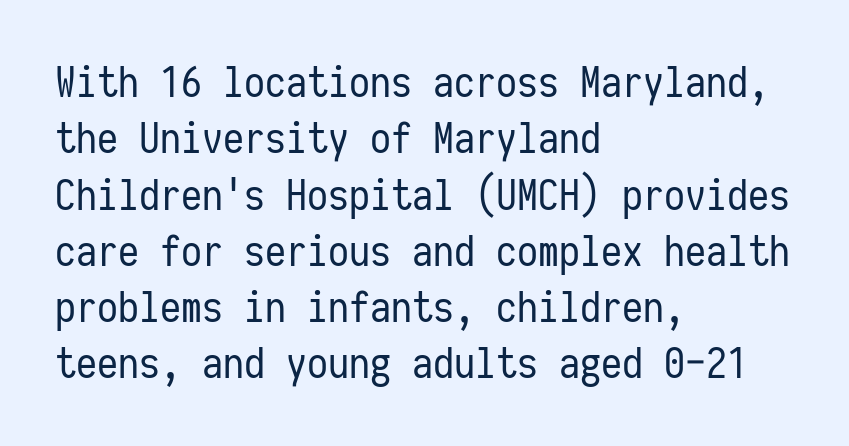
Q: Is the text bold? A: No.
Q: Is the text italic (slanted)? A: No, it is upright.
Q: Is the typeface a serif or a sans-serif typeface? A: Sans-serif.
Q: Is the text underlined? A: No.
Q: How is the paragraph aligned? A: Left-aligned.
Q: Is the spacing between letters normal or unusually wide? A: Normal.
Q: Is the spacing between lines tight, normal or loose? A: Normal.
Q: Width (condensed, normal, or wide)? A: Condensed.
Q: Stroke contrast? A: Low.
Q: x-height? A: Medium.
Q: Monospaced? A: Yes.
